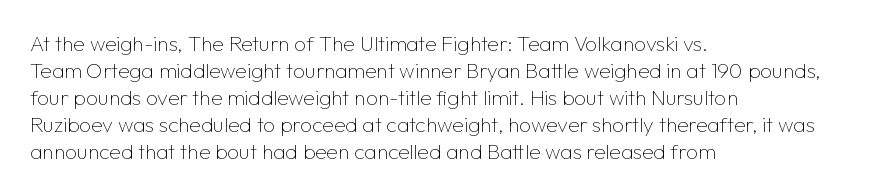
Q: Is the text bold? A: No.
Q: Is the text italic (slanted)? A: No, it is upright.
Q: Is the text underlined? A: No.
Q: How is the paragraph aligned? A: Left-aligned.
Q: Is the spacing between letters normal or unusually wide? A: Normal.
Q: Is the spacing between lines tight, normal or loose? A: Normal.
